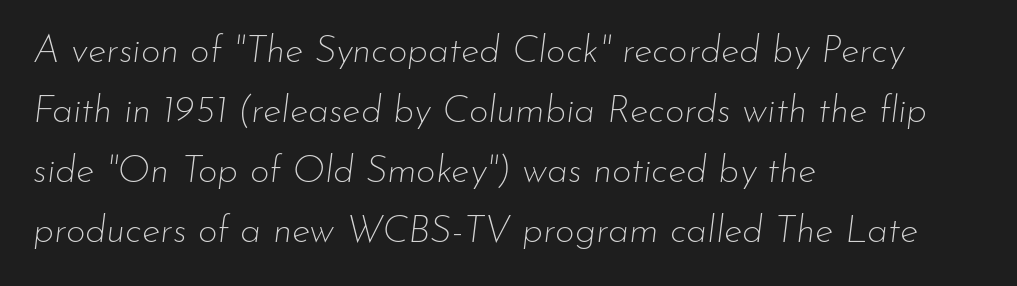
Q: Is the text bold? A: No.
Q: Is the text italic (slanted)? A: Yes, it leans right by about 7 degrees.
Q: Is the text underlined? A: No.
Q: How is the paragraph aligned? A: Left-aligned.
Q: Is the spacing between letters normal or unusually wide? A: Normal.
Q: Is the spacing between lines tight, normal or loose? A: Normal.
Q: Width (condensed, normal, or wide)? A: Normal.
Q: Stroke contrast? A: Low.
Q: x-height? A: Small.
Q: Monospaced? A: No.
